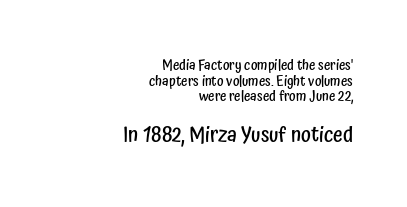
{"italic": "no", "bold": "semi", "underline": "no", "align": "right", "line_spacing": "tight", "line_spacing_ratio": 1.12, "letter_spacing": "normal", "letter_spacing_em": 0.0, "larger_block": "second", "size_ratio": 1.5, "glyph_px": 21}
